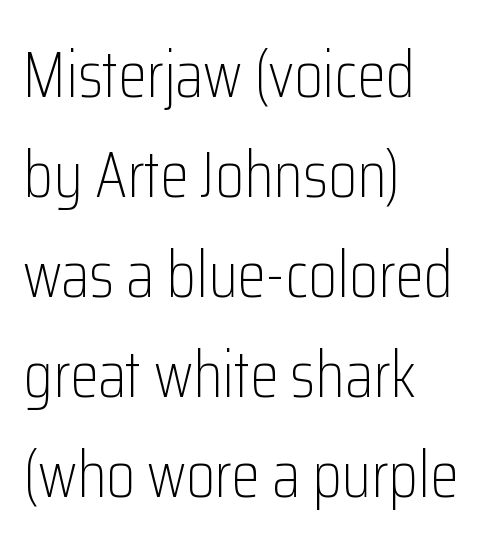
Every row of glyphs begins at an identical x-position on the left. Words float on clear page, feet unadorned. Think of a printed novel: that variable character pitch is what you see here. Compared with a typical body face, this is equally light or lighter still. Vertical spacing — default. Posture: upright roman.
